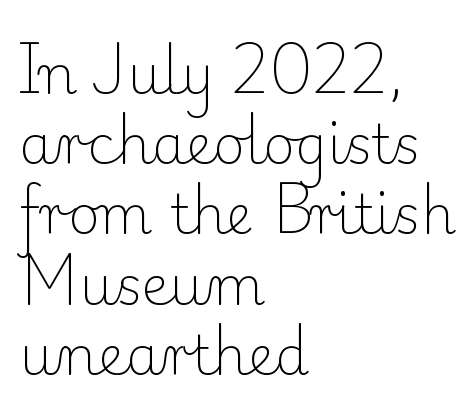
{"serif": "yes", "italic": "no", "bold": "no", "weight": "light", "width": "normal", "stroke_contrast": "low", "x_height": "small", "monospaced": "no", "underline": "no", "align": "left", "line_spacing": "normal", "line_spacing_ratio": 1.3, "letter_spacing": "normal", "letter_spacing_em": 0.0, "glyph_px": 54}
